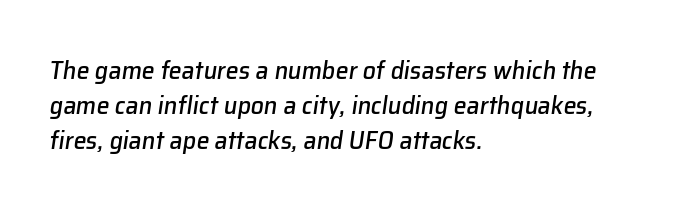
Normally led — the rows are evenly, conventionally spaced. Check under the words: just untouched page. These lines were composed using italics. Notice how the passage keeps a crisp vertical edge on the left only. A typesetter would call this zero additional tracking.
